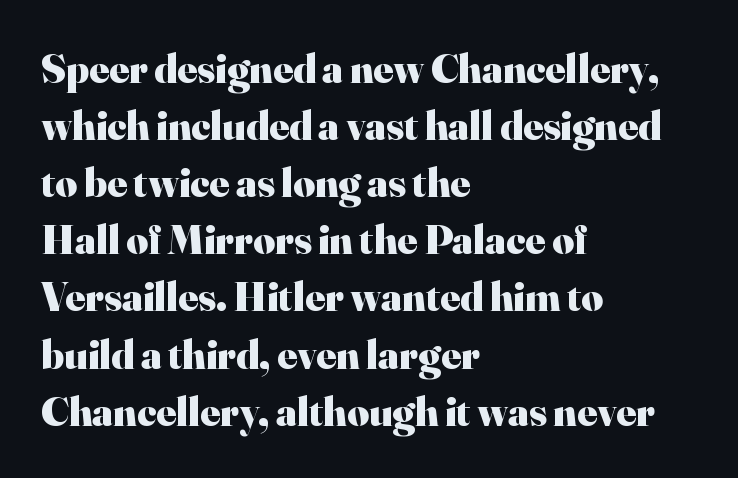
Q: Is the text bold? A: Yes.
Q: Is the text italic (slanted)? A: No, it is upright.
Q: Is the typeface a serif or a sans-serif typeface? A: Serif.
Q: Is the text underlined? A: No.
Q: How is the paragraph aligned? A: Left-aligned.
Q: Is the spacing between letters normal or unusually wide? A: Normal.
Q: Is the spacing between lines tight, normal or loose? A: Normal.
Q: Width (condensed, normal, or wide)? A: Normal.
Q: Stroke contrast? A: High.
Q: x-height? A: Small.
Q: Monospaced? A: No.
